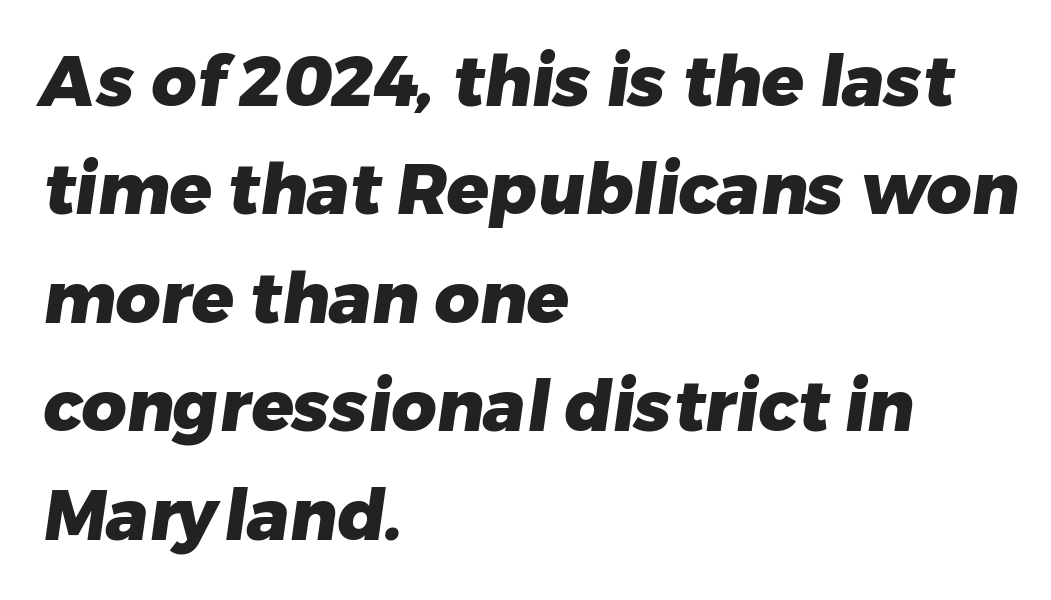
{"serif": "no", "bold": "yes", "weight": "heavy", "width": "normal", "stroke_contrast": "low", "x_height": "medium", "monospaced": "no", "underline": "no", "align": "left", "line_spacing": "normal", "line_spacing_ratio": 1.55, "letter_spacing": "normal", "letter_spacing_em": 0.0, "glyph_px": 70}
